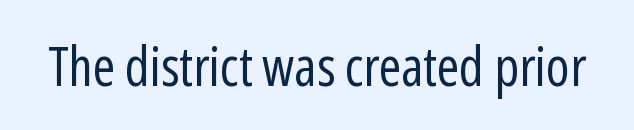
{"serif": "no", "italic": "no", "bold": "no", "weight": "regular", "width": "condensed", "stroke_contrast": "low", "x_height": "medium", "monospaced": "no", "underline": "no", "letter_spacing": "normal", "letter_spacing_em": 0.0, "glyph_px": 54}
